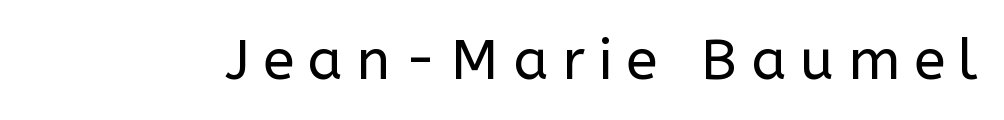
{"serif": "no", "italic": "no", "bold": "no", "weight": "regular", "width": "normal", "stroke_contrast": "low", "x_height": "medium", "monospaced": "no", "underline": "no", "letter_spacing": "wide", "letter_spacing_em": 0.24, "glyph_px": 57}
